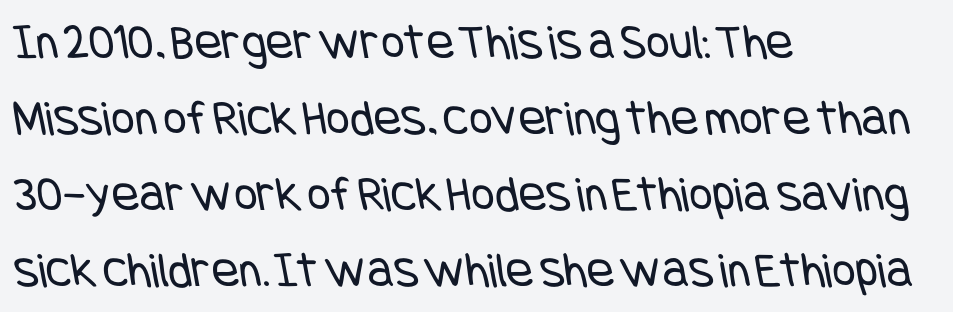
Clear beneath every line of the passage. Look at the tracking — it's just the regular setting, nothing added. How would I describe the line gaps? Plain and ordinary. The letters carry no serifs — their stems end cleanly without finishing strokes.
